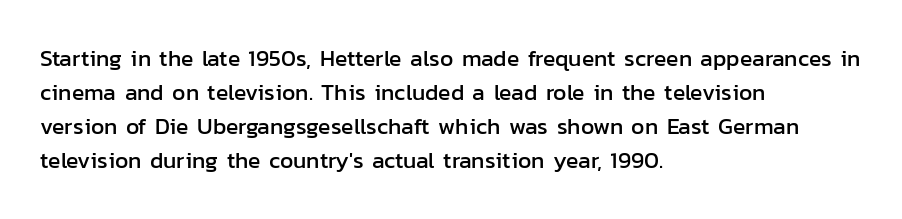
Q: Is the text italic (slanted)? A: No, it is upright.
Q: Is the text underlined? A: No.
Q: How is the paragraph aligned? A: Left-aligned.
Q: Is the spacing between letters normal or unusually wide? A: Normal.
Q: Is the spacing between lines tight, normal or loose? A: Normal.
